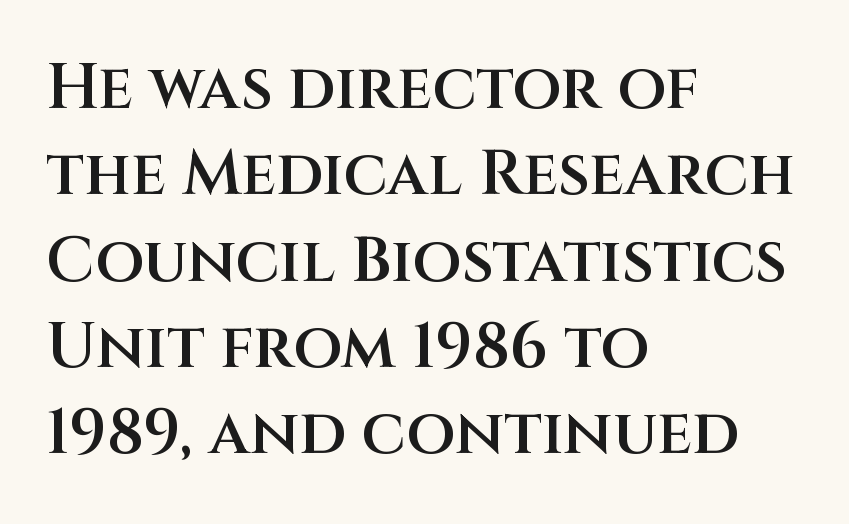
The image shows 63 px semibold sans-serif type, upright; set left-aligned, normal line spacing (1.37x), normal letter spacing, not underlined; medium stroke contrast and a large x-height.
